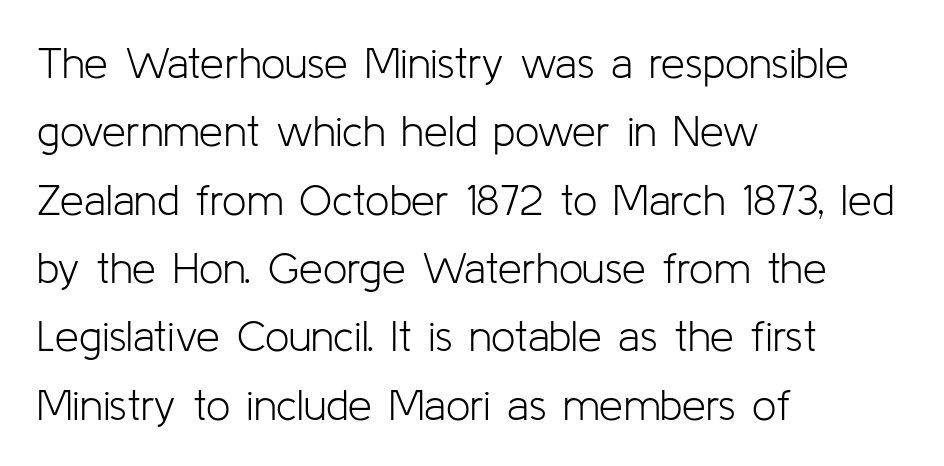
{"serif": "no", "italic": "no", "bold": "no", "weight": "light", "width": "normal", "stroke_contrast": "low", "x_height": "medium", "monospaced": "no", "underline": "no", "align": "left", "line_spacing": "normal", "line_spacing_ratio": 1.59, "letter_spacing": "normal", "letter_spacing_em": 0.0, "glyph_px": 43}
